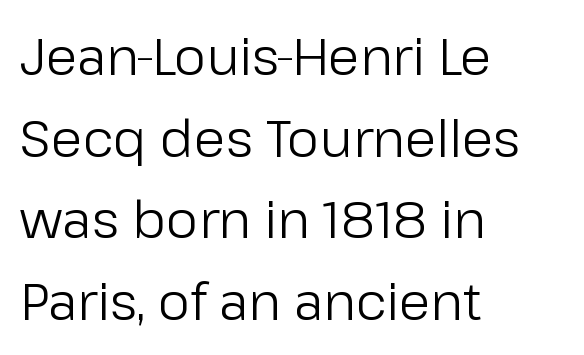
There is no visible air inserted between adjacent glyphs. Think of a printed novel: that variable character pitch is what you see here. No letter is thick-stroked: the sample isn't bold. Nothing sits at the stroke ends, so this counts as sans-serif. The letters stand upright; this is a roman face.
